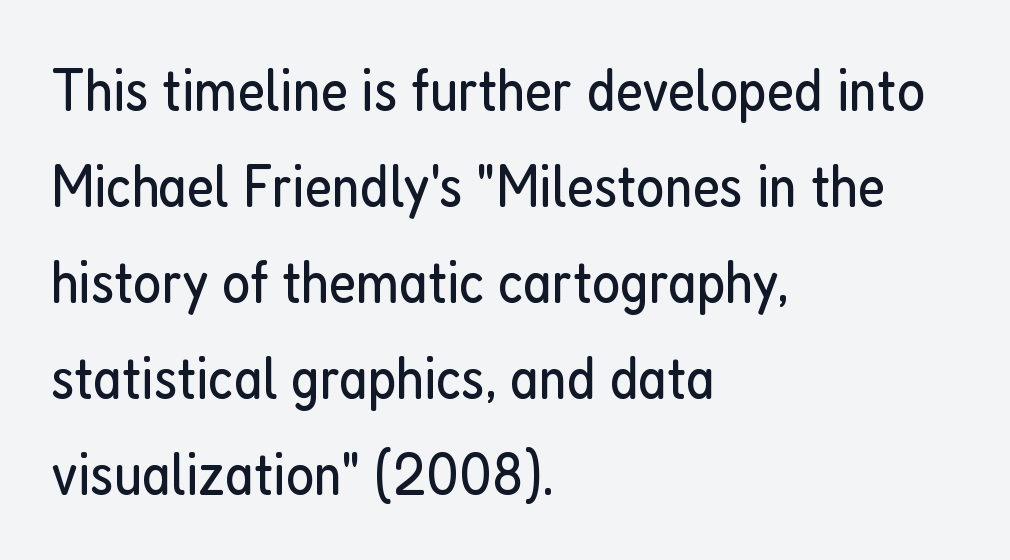
{"serif": "no", "italic": "no", "bold": "no", "weight": "regular", "width": "condensed", "stroke_contrast": "low", "x_height": "medium", "monospaced": "no", "underline": "no", "align": "left", "line_spacing": "normal", "line_spacing_ratio": 1.6, "letter_spacing": "normal", "letter_spacing_em": 0.0, "glyph_px": 60}
